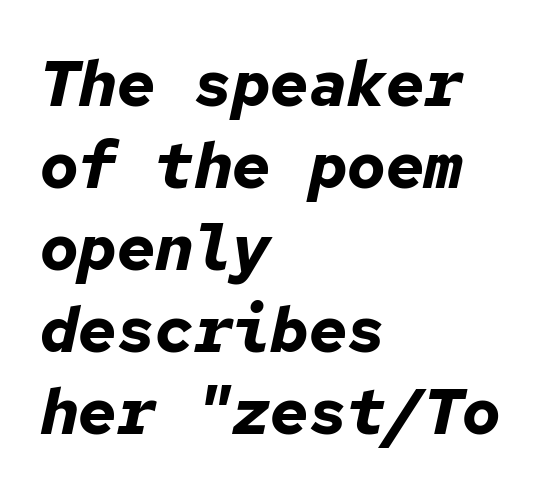
The image shows 64 px bold type, italic (leaning right), monospaced; set left-aligned, normal line spacing (1.28x), normal letter spacing, not underlined; low stroke contrast and a medium x-height.
